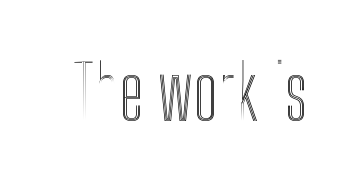
The image shows 76 px condensed type, upright; set normal letter spacing, not underlined; a medium x-height.
